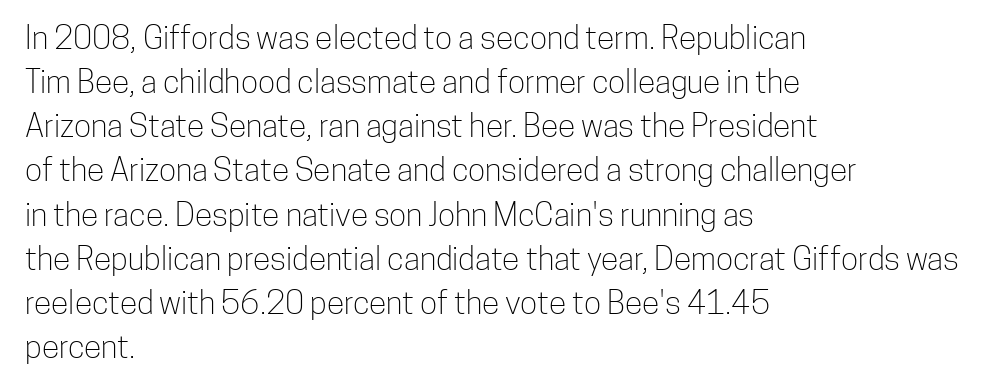
Q: Is the text bold? A: No.
Q: Is the text italic (slanted)? A: No, it is upright.
Q: Is the typeface a serif or a sans-serif typeface? A: Sans-serif.
Q: Is the text underlined? A: No.
Q: How is the paragraph aligned? A: Left-aligned.
Q: Is the spacing between letters normal or unusually wide? A: Normal.
Q: Is the spacing between lines tight, normal or loose? A: Normal.
Q: Width (condensed, normal, or wide)? A: Condensed.
Q: Stroke contrast? A: Low.
Q: x-height? A: Medium.
Q: Monospaced? A: No.
